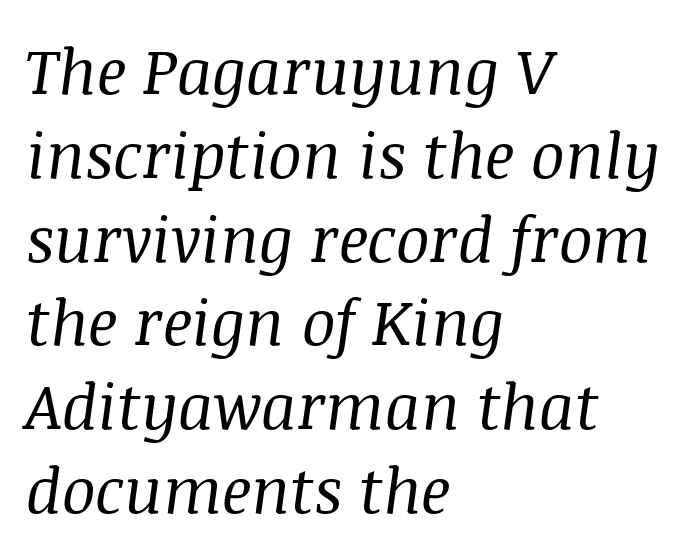
The image shows 63 px regular-weight serif type, italic (leaning right); set left-aligned, normal line spacing (1.33x), normal letter spacing, not underlined; medium stroke contrast and a large x-height.
